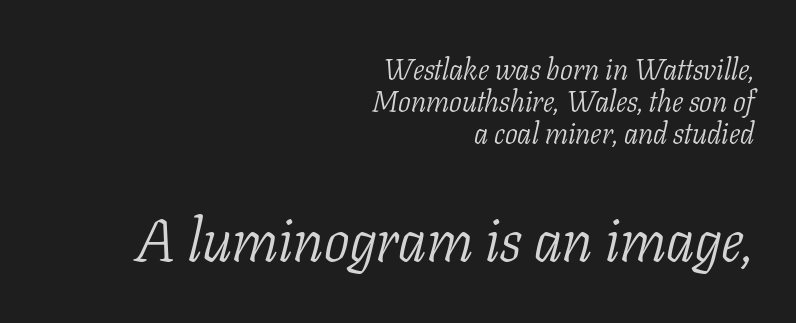
The face used here has a pronounced slope to its letters. The letters advance in unequal steps, a hallmark of proportional type. The ragged edge is on the left, which tells us the setting is flush right. The passage shown stacks its lines with hardly any gap. The passage shown has conventional tracking throughout. The lower block of text is set noticeably larger than the block above it.
